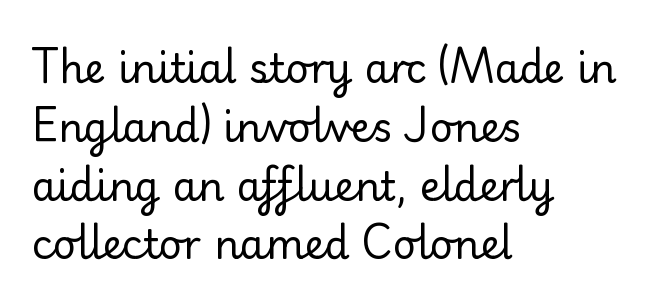
Normally led — the rows are evenly, conventionally spaced. On a weight scale, this lands at 450 or below. A roman cut, with each character standing at attention. Short and long lines alike share a common starting point at left. These lines keep a tight, regular rhythm from letter to letter. The space beneath each line is pristine and unruled.
